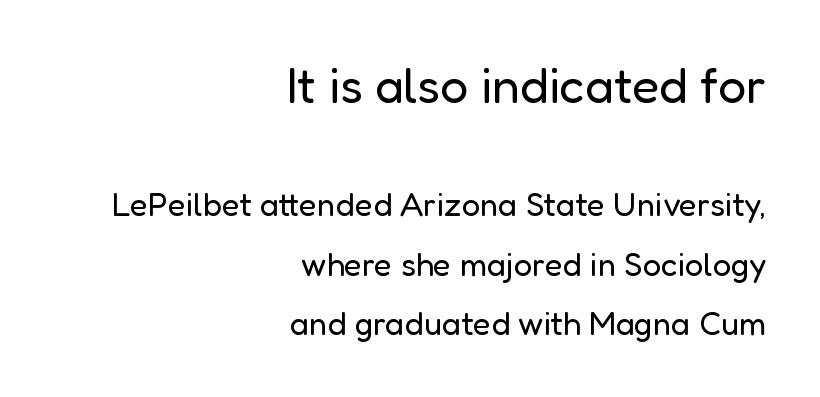
The image shows 50 px regular-weight sans-serif type, upright; set right-aligned, line spacing 1.79x, normal letter spacing, not underlined; the first (top) block is 1.52x larger; low stroke contrast and a medium x-height.
